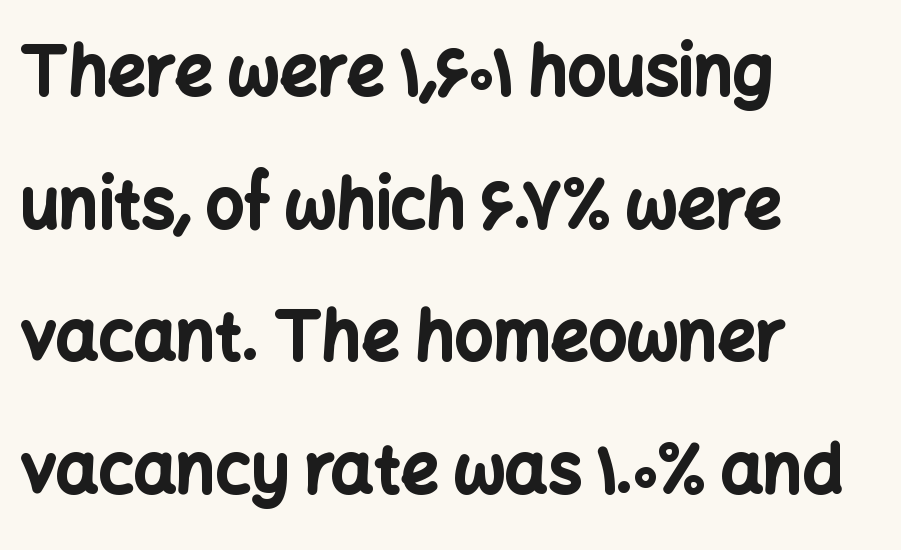
Q: Is the text bold? A: Yes.
Q: Is the text italic (slanted)? A: No, it is upright.
Q: Is the typeface a serif or a sans-serif typeface? A: Sans-serif.
Q: Is the text underlined? A: No.
Q: How is the paragraph aligned? A: Left-aligned.
Q: Is the spacing between letters normal or unusually wide? A: Normal.
Q: Is the spacing between lines tight, normal or loose? A: Loose.
Q: Width (condensed, normal, or wide)? A: Normal.
Q: Stroke contrast? A: Low.
Q: x-height? A: Medium.
Q: Monospaced? A: No.
